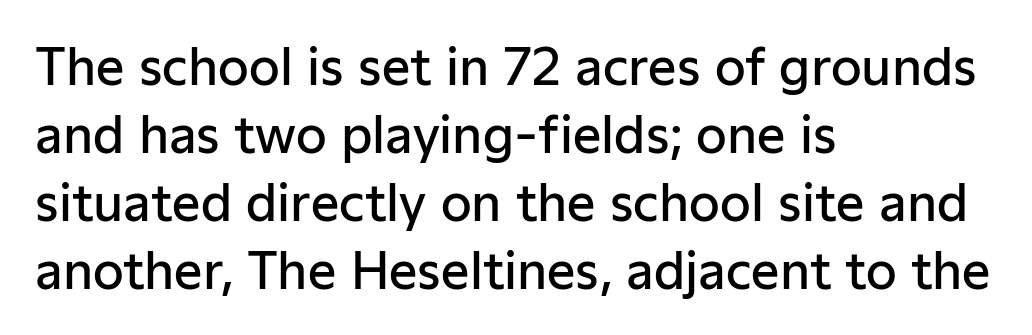
{"serif": "no", "italic": "no", "bold": "semi", "weight": "semibold", "width": "normal", "stroke_contrast": "low", "x_height": "medium", "monospaced": "no", "underline": "no", "align": "left", "line_spacing": "normal", "line_spacing_ratio": 1.36, "letter_spacing": "normal", "letter_spacing_em": 0.0, "glyph_px": 50}
